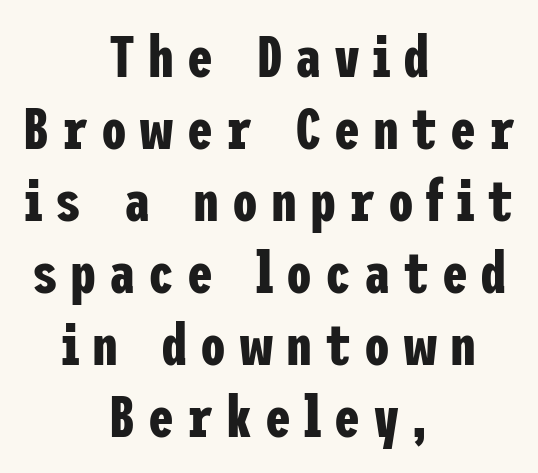
This is heavy type, rendered in bold. This rendering features lettering with no underline. Glyph-to-glyph distance is far greater than everyday printed text. The typeface chosen for these lines omits serifs.
